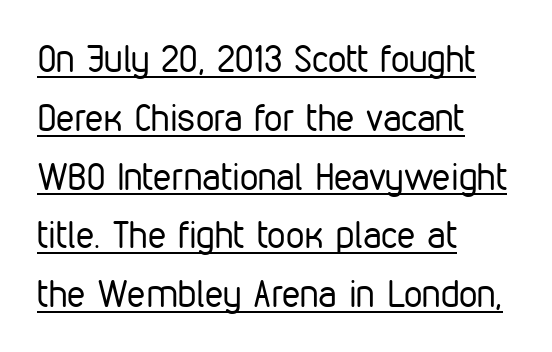
A classic flush-left, rag-right setting is used for this passage. A normal amount of white space separates one row of letters from the next. Glyph-to-glyph distance matches everyday printed text. The sample's only ornament is a line tracing under the words. The type sits square on the baseline with zero lean. The passage shown is typeset with a sans-serif family.
